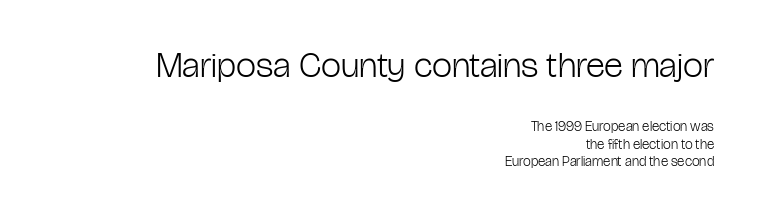
Q: Is the text bold? A: No.
Q: Is the text italic (slanted)? A: No, it is upright.
Q: Is the typeface a serif or a sans-serif typeface? A: Sans-serif.
Q: Is the text underlined? A: No.
Q: How is the paragraph aligned? A: Right-aligned.
Q: Is the spacing between letters normal or unusually wide? A: Normal.
Q: Is the spacing between lines tight, normal or loose? A: Normal.
Q: Which block of text is set in a larger size, the first (top) or the second (bottom)? A: The first (top) one.
Q: Width (condensed, normal, or wide)? A: Condensed.
Q: Stroke contrast? A: Low.
Q: x-height? A: Medium.
Q: Monospaced? A: No.
